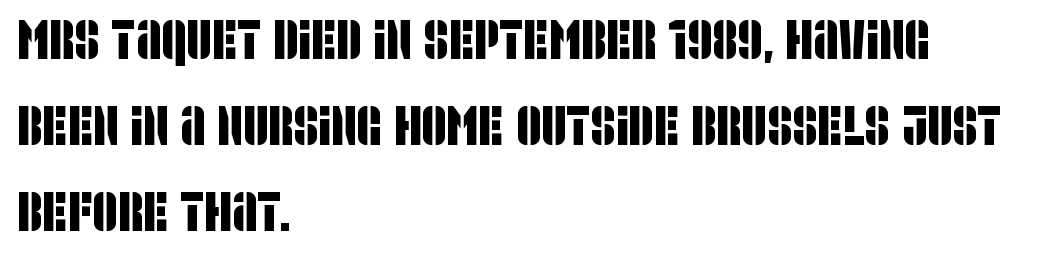
Beneath every word, the page is bare. The vertical gap from one line to the next is medium. In terms of letterspacing, this is plain default setting. Examine the stroke ends and you'll find no serifs. Each letter keeps its own natural width here, so spacing adapts to shape. The rag falls on the right side of this text block.
